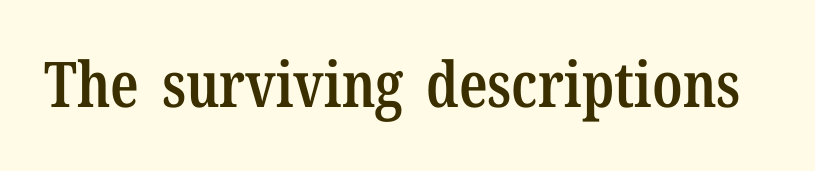
Q: Is the text bold? A: Semi-bold.
Q: Is the text italic (slanted)? A: No, it is upright.
Q: Is the typeface a serif or a sans-serif typeface? A: Serif.
Q: Is the text underlined? A: No.
Q: Is the spacing between letters normal or unusually wide? A: Normal.
Q: Width (condensed, normal, or wide)? A: Condensed.
Q: Stroke contrast? A: Low.
Q: x-height? A: Medium.
Q: Monospaced? A: No.
